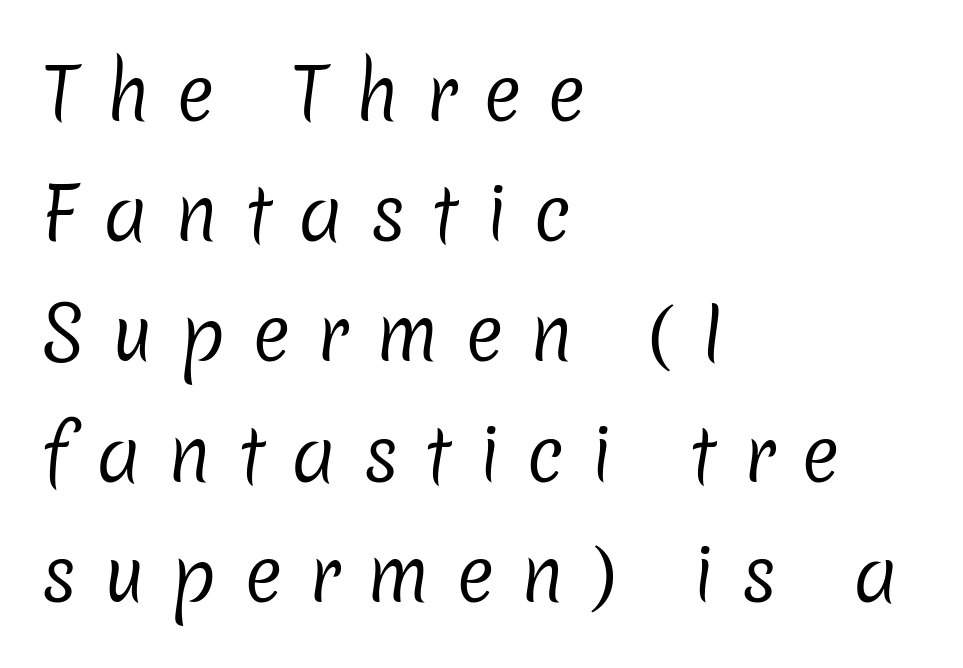
{"serif": "no", "bold": "no", "weight": "regular", "width": "normal", "stroke_contrast": "low", "x_height": "medium", "monospaced": "no", "underline": "no", "align": "left", "line_spacing": "normal", "line_spacing_ratio": 1.67, "letter_spacing": "wide", "letter_spacing_em": 0.36, "glyph_px": 72}
